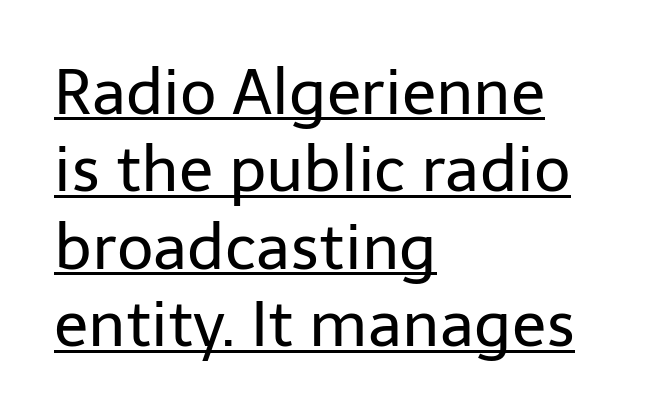
The image shows 63 px regular-weight sans-serif type, upright; set left-aligned, line spacing 1.23x, normal letter spacing, underlined; low stroke contrast and a medium x-height.
